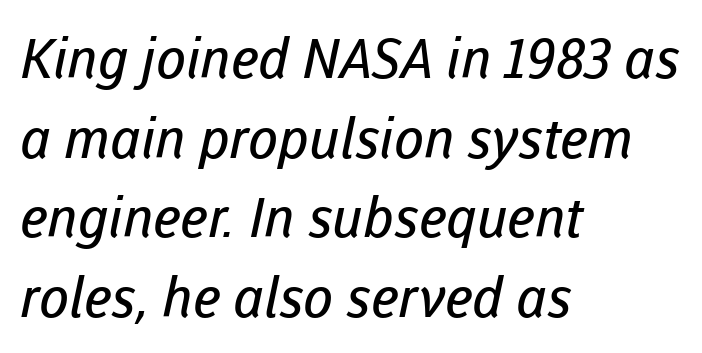
Q: Is the text bold? A: No.
Q: Is the typeface a serif or a sans-serif typeface? A: Sans-serif.
Q: Is the text underlined? A: No.
Q: How is the paragraph aligned? A: Left-aligned.
Q: Is the spacing between letters normal or unusually wide? A: Normal.
Q: Is the spacing between lines tight, normal or loose? A: Normal.
Q: Width (condensed, normal, or wide)? A: Normal.
Q: Stroke contrast? A: Low.
Q: x-height? A: Medium.
Q: Monospaced? A: No.
